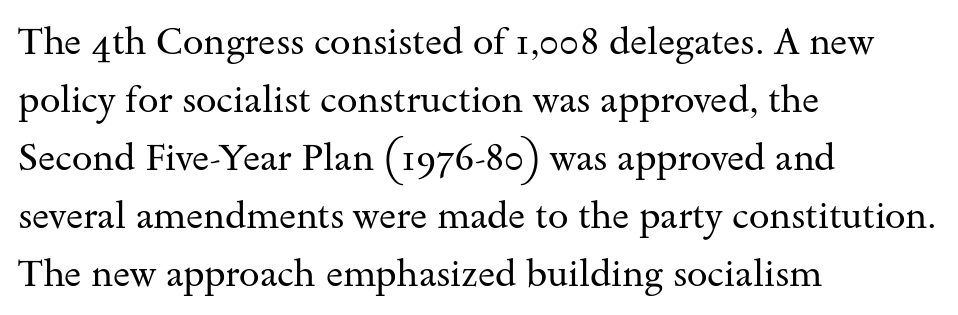
Q: Is the text bold? A: No.
Q: Is the text italic (slanted)? A: No, it is upright.
Q: Is the typeface a serif or a sans-serif typeface? A: Serif.
Q: Is the text underlined? A: No.
Q: How is the paragraph aligned? A: Left-aligned.
Q: Is the spacing between letters normal or unusually wide? A: Normal.
Q: Is the spacing between lines tight, normal or loose? A: Normal.
Q: Width (condensed, normal, or wide)? A: Wide.
Q: Stroke contrast? A: Medium.
Q: x-height? A: Small.
Q: Monospaced? A: No.
